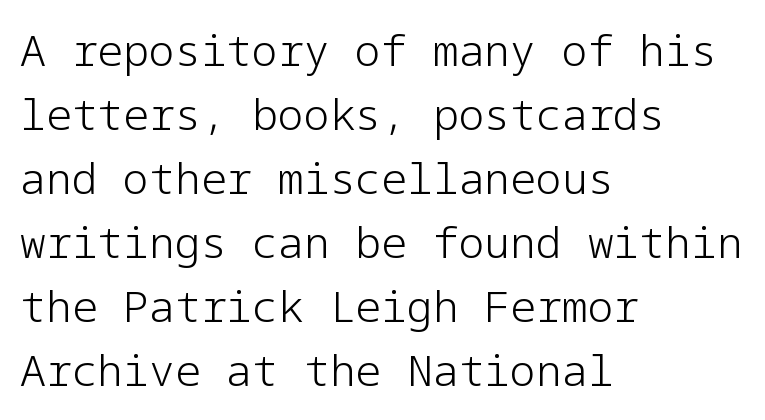
The image shows 43 px light sans-serif type, upright; set left-aligned, normal line spacing (1.49x), normal letter spacing, not underlined; low stroke contrast and a medium x-height.
